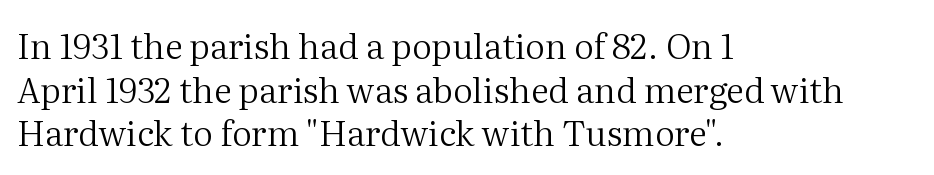
Q: Is the text bold? A: No.
Q: Is the text italic (slanted)? A: No, it is upright.
Q: Is the typeface a serif or a sans-serif typeface? A: Serif.
Q: Is the text underlined? A: No.
Q: How is the paragraph aligned? A: Left-aligned.
Q: Is the spacing between letters normal or unusually wide? A: Normal.
Q: Is the spacing between lines tight, normal or loose? A: Normal.
Q: Width (condensed, normal, or wide)? A: Normal.
Q: Stroke contrast? A: Medium.
Q: x-height? A: Medium.
Q: Monospaced? A: No.
